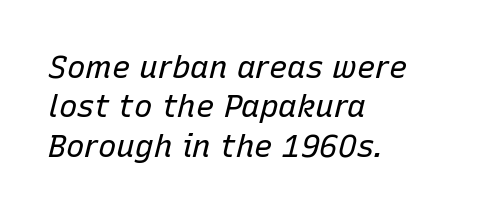
Leftover space on each line is placed entirely after the last word. The baseline area is clear. On a weight scale, this lands at 450 or below. The space between consecutive lines is moderate. Characters are canted at an angle relative to the baseline's perpendicular. This sample uses plain, unmodified letter spacing.
